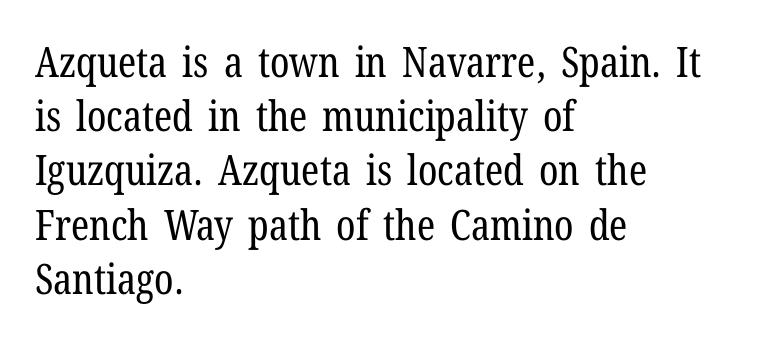
{"serif": "yes", "italic": "no", "bold": "no", "weight": "regular", "width": "condensed", "stroke_contrast": "low", "x_height": "medium", "monospaced": "no", "underline": "no", "align": "left", "line_spacing": "normal", "line_spacing_ratio": 1.29, "letter_spacing": "normal", "letter_spacing_em": 0.0, "glyph_px": 42}
